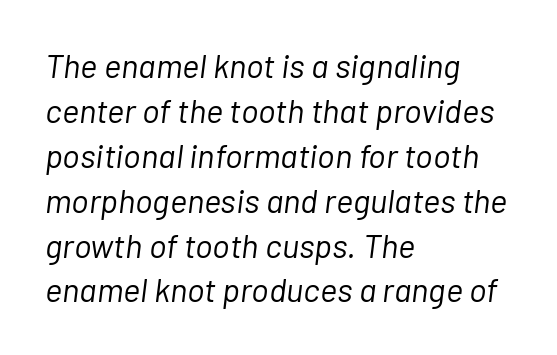
The image shows 33 px light type, italic (leaning right); set left-aligned, normal line spacing (1.36x), normal letter spacing, not underlined; low stroke contrast and a medium x-height.
